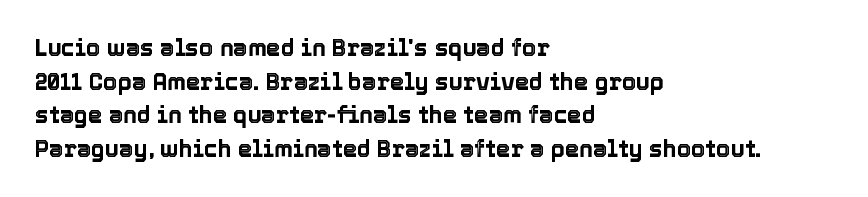
{"italic": "no", "underline": "no", "align": "left", "line_spacing": "normal", "line_spacing_ratio": 1.46, "letter_spacing": "normal", "letter_spacing_em": 0.0, "glyph_px": 23}
